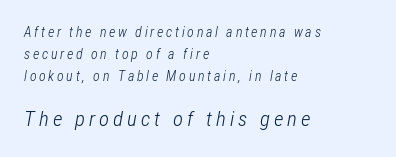
Q: Is the text bold? A: No.
Q: Is the text italic (slanted)? A: Yes, it leans right by about 12 degrees.
Q: Is the text underlined? A: No.
Q: How is the paragraph aligned? A: Left-aligned.
Q: Is the spacing between lines tight, normal or loose? A: Normal.
Q: Which block of text is set in a larger size, the first (top) or the second (bottom)? A: The second (bottom) one.
